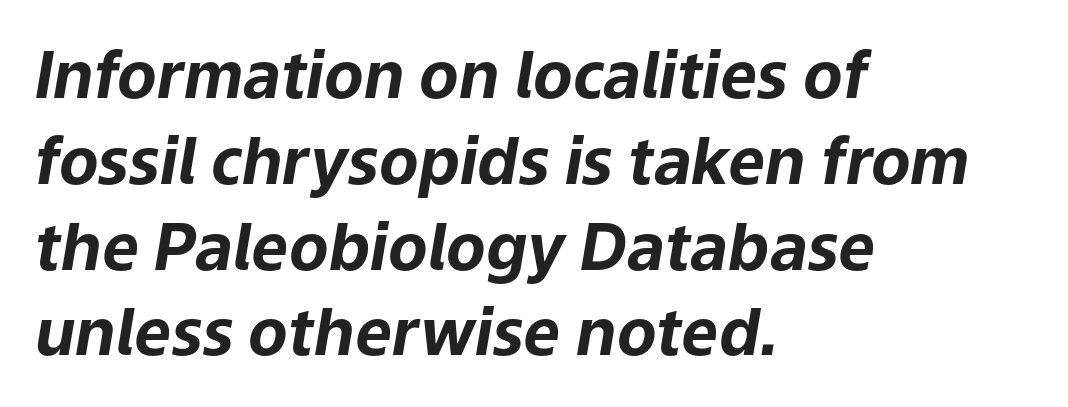
Q: Is the text bold? A: Yes.
Q: Is the text italic (slanted)? A: Yes, it leans right by about 9 degrees.
Q: Is the text underlined? A: No.
Q: How is the paragraph aligned? A: Left-aligned.
Q: Is the spacing between letters normal or unusually wide? A: Normal.
Q: Is the spacing between lines tight, normal or loose? A: Normal.
Q: Width (condensed, normal, or wide)? A: Normal.
Q: Stroke contrast? A: Low.
Q: x-height? A: Medium.
Q: Monospaced? A: No.
